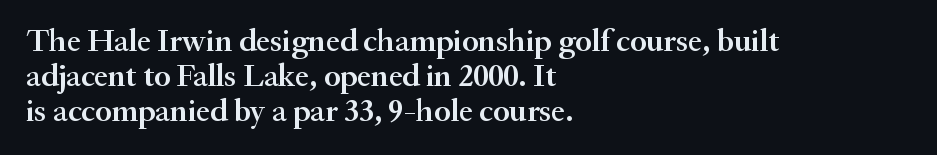
{"serif": "yes", "italic": "no", "bold": "semi", "weight": "semibold", "width": "normal", "stroke_contrast": "medium", "x_height": "small", "monospaced": "no", "underline": "no", "align": "left", "line_spacing": "tight", "line_spacing_ratio": 1.09, "letter_spacing": "normal", "letter_spacing_em": 0.0, "glyph_px": 32}
